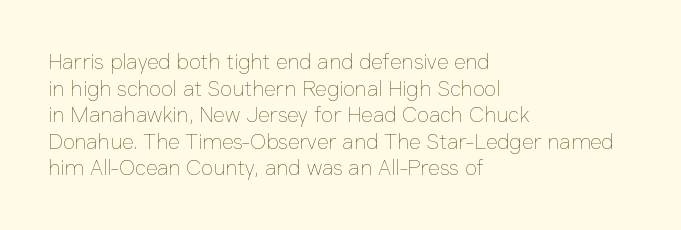
{"italic": "no", "bold": "no", "underline": "no", "align": "left", "line_spacing_ratio": 1.21, "letter_spacing": "normal", "letter_spacing_em": 0.0, "glyph_px": 22}
